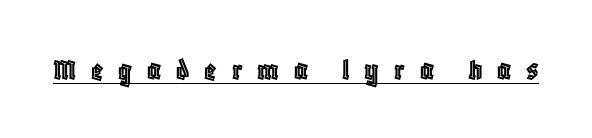
This rendering features underlined lettering. Quick note: not italic, upright. Spacing verdict: proportional, widths tailored to each character. The rendering inserts visible extra space after every character.
